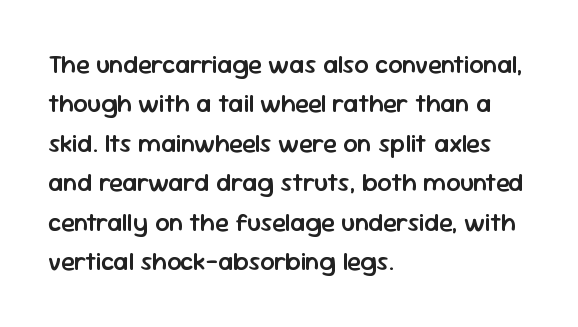
{"italic": "no", "bold": "semi", "underline": "no", "align": "left", "line_spacing": "normal", "line_spacing_ratio": 1.58, "letter_spacing": "normal", "letter_spacing_em": 0.0, "glyph_px": 25}
